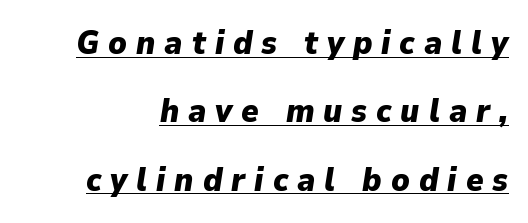
Q: Is the text bold? A: Yes.
Q: Is the text italic (slanted)? A: Yes, it leans right by about 9 degrees.
Q: Is the text underlined? A: Yes.
Q: Is the spacing between letters normal or unusually wide? A: Unusually wide.
Q: Is the spacing between lines tight, normal or loose? A: Loose.
Q: Width (condensed, normal, or wide)? A: Normal.
Q: Stroke contrast? A: Low.
Q: x-height? A: Medium.
Q: Monospaced? A: No.
